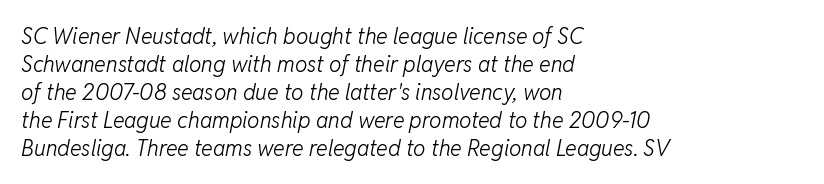
The image shows 22 px text type, italic (leaning right); set left-aligned, normal line spacing (1.27x), normal letter spacing, not underlined.
